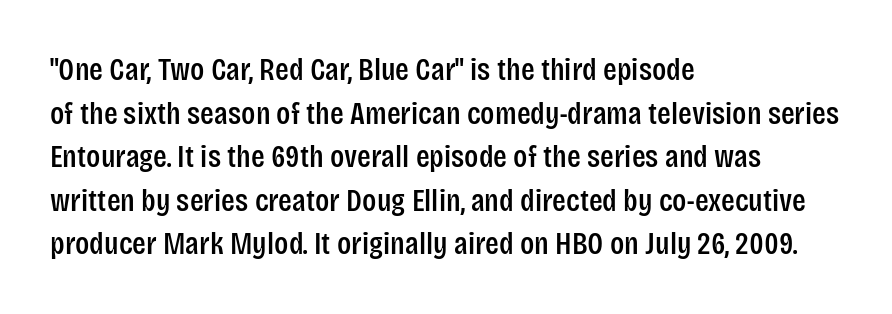
Each row of text sits above clean, open space. This is the regular roman posture of the typeface. Regarding leading, the lines here are spaced in the standard way. The compositor pushed each line to the left boundary.
